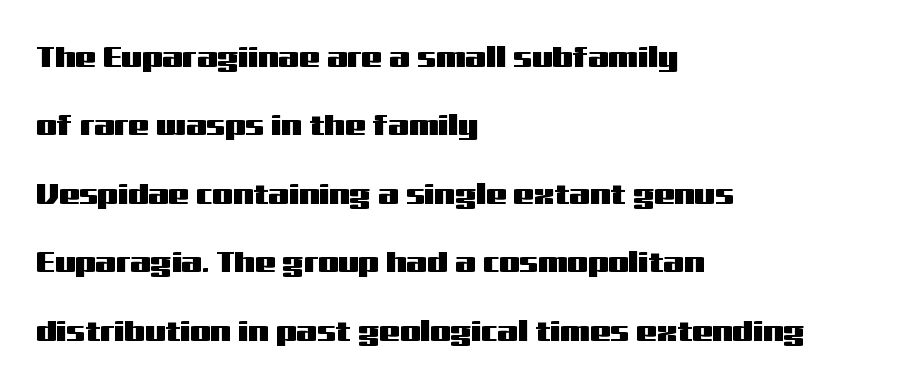
The image shows 29 px wide sans-serif type, upright; set left-aligned, loose line spacing (2.36x), normal letter spacing, not underlined; medium stroke contrast and a medium x-height.
